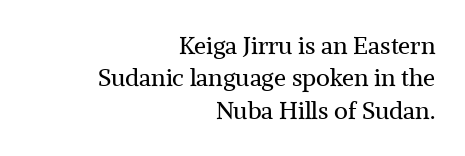
Regarding leading, the lines here are spaced in the standard way. Students, note that the glyphs here touch the page at normal intervals. Descender tails drop into unmarked territory. Unlike italic type, these characters show no tilt at all.
